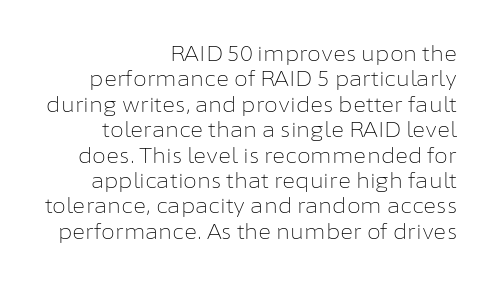
{"italic": "no", "bold": "no", "underline": "no", "align": "right", "line_spacing": "normal", "line_spacing_ratio": 1.27, "letter_spacing": "normal", "letter_spacing_em": 0.0, "glyph_px": 20}
